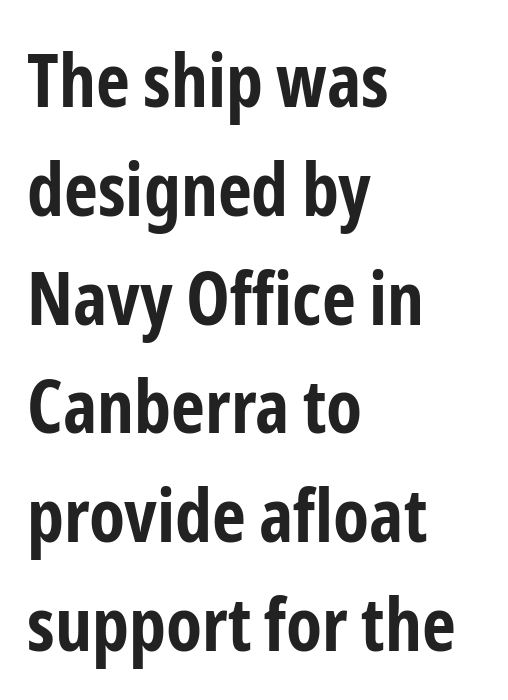
On the weight axis this lands at bold, roughly 700. Each letter keeps its own natural width here, so spacing adapts to shape. Notice how the stems are strictly vertical — no italics here. Alignment: flush left. Between one letter and the next there's only the usual sliver of space.
